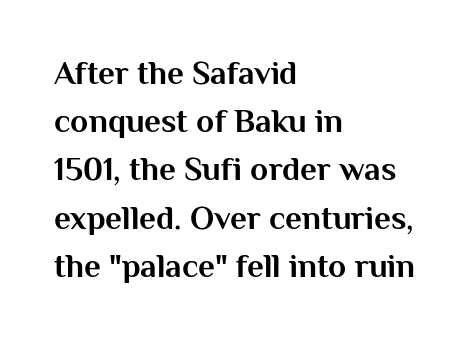
Between one letter and the next there's only the usual sliver of space. Every letter is thick-stroked: bold, no question. The paragraph has a hard left edge and a soft right edge. These lines were composed using upright roman letters. Words float on clear page, feet unadorned. Regular leading.
